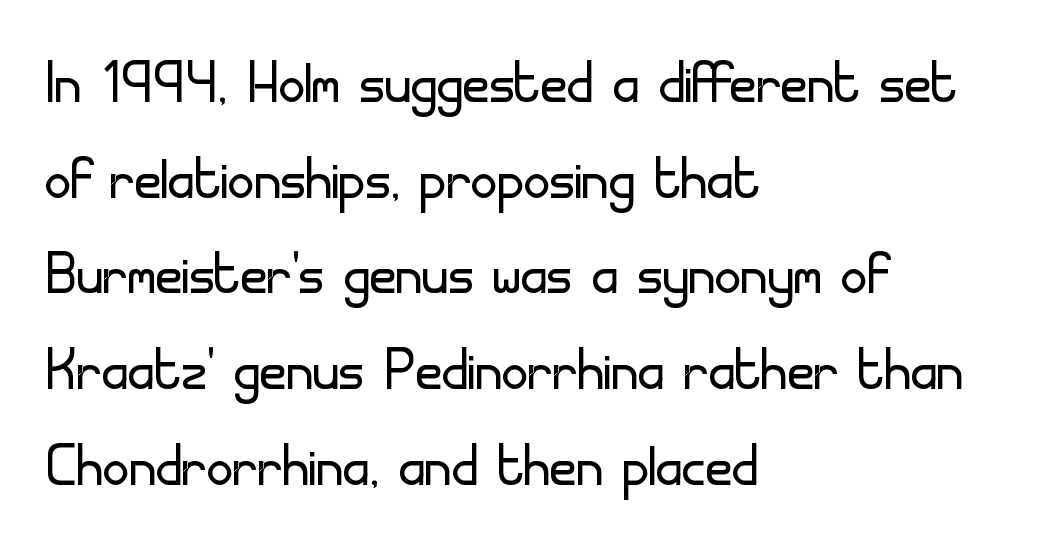
{"serif": "no", "italic": "no", "bold": "no", "weight": "light", "width": "normal", "stroke_contrast": "low", "x_height": "small", "monospaced": "no", "underline": "no", "align": "left", "line_spacing": "normal", "line_spacing_ratio": 1.31, "letter_spacing": "normal", "letter_spacing_em": 0.0, "glyph_px": 73}
